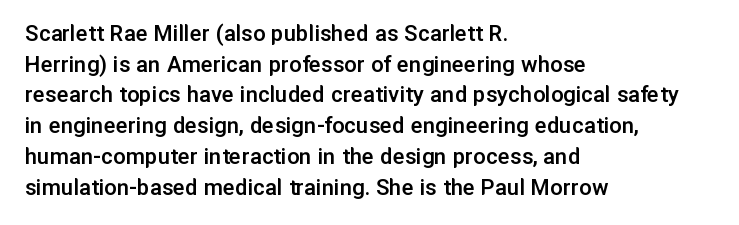
The text block is weighted toward the left margin, trailing off unevenly rightward. What weight is shown? A semibold, between regular and bold. Look at the tracking — it's just the regular setting, nothing added. Quick note: not italic, upright. A bare baseline throughout the passage.
